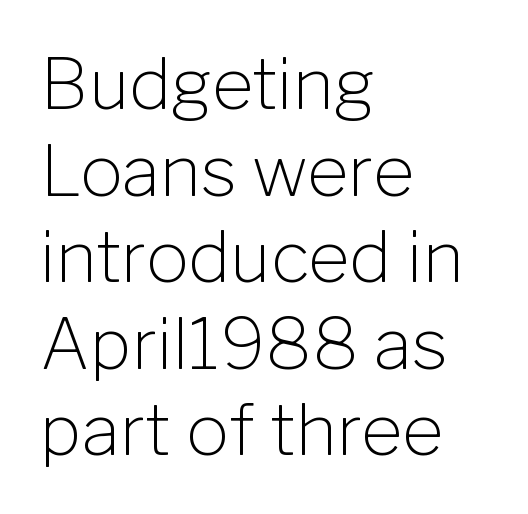
Note: no serifs on the glyphs. Does the copy run flush right? No — it runs flush left. Varying glyph widths throughout — classic text-font behaviour. Beneath every word, the page is bare. No chunkiness to these letters — they're not bold.
